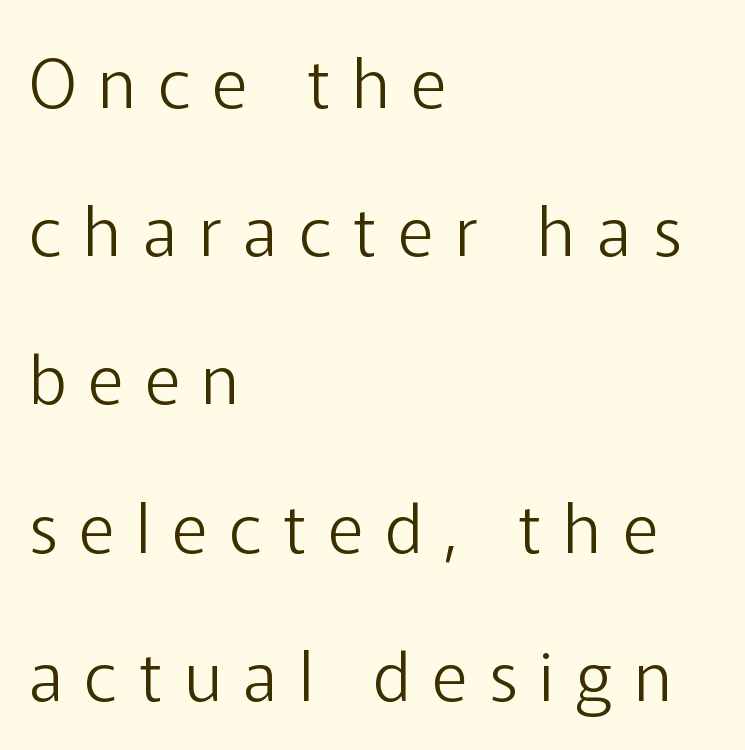
The image shows 68 px light sans-serif type, upright; set left-aligned, loose line spacing (2.18x), unusually wide letter spacing (+0.32 em), not underlined; low stroke contrast and a medium x-height.
